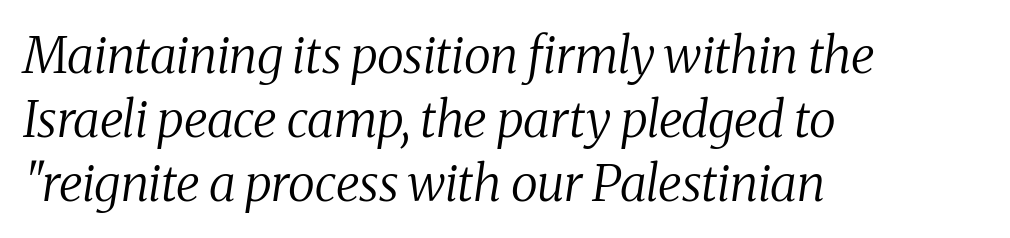
Q: Is the text bold? A: No.
Q: Is the text italic (slanted)? A: Yes, it leans right by about 8 degrees.
Q: Is the typeface a serif or a sans-serif typeface? A: Serif.
Q: Is the text underlined? A: No.
Q: How is the paragraph aligned? A: Left-aligned.
Q: Is the spacing between letters normal or unusually wide? A: Normal.
Q: Is the spacing between lines tight, normal or loose? A: Normal.
Q: Width (condensed, normal, or wide)? A: Normal.
Q: Stroke contrast? A: Medium.
Q: x-height? A: Medium.
Q: Monospaced? A: No.
